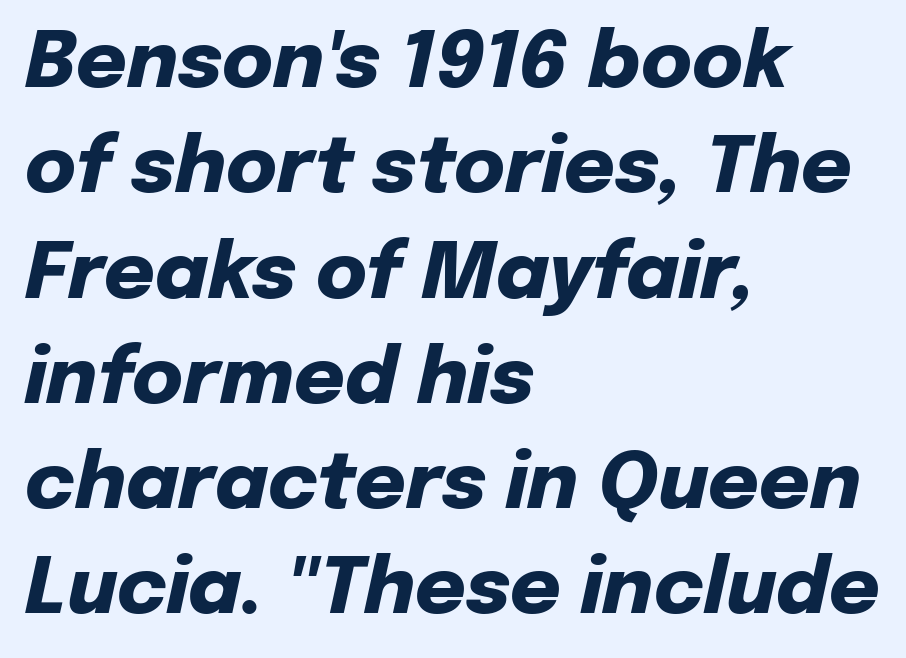
The image shows 78 px heavy type, italic (leaning right); set left-aligned, normal line spacing (1.35x), normal letter spacing, not underlined; low stroke contrast and a medium x-height.
